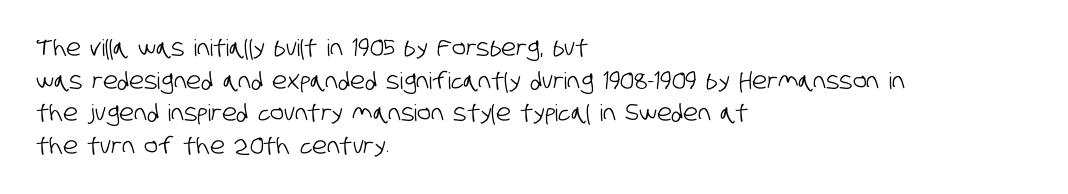
Is the block centered? No — it sits flush against the left margin. Check under the words: just untouched page. What's the leading like? Ordinary, nothing unusual. Inter-character spacing is left at the font's built-in metrics.
